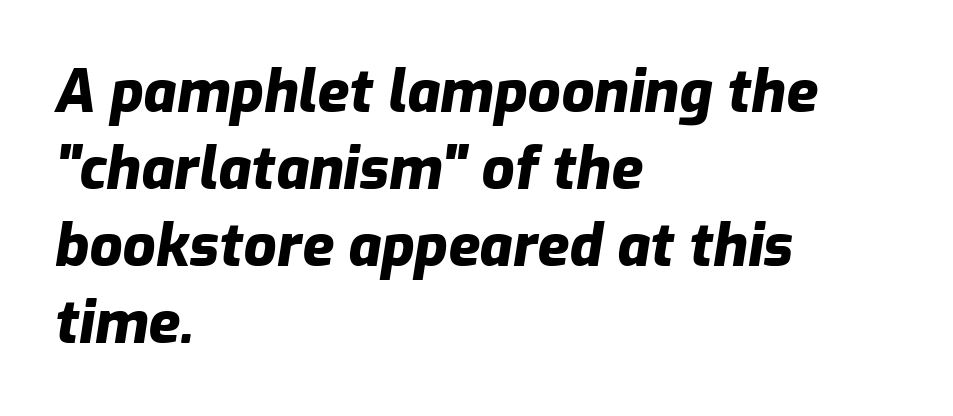
The image shows 58 px heavy type, italic (leaning right); set left-aligned, normal line spacing (1.33x), normal letter spacing, not underlined; low stroke contrast and a medium x-height.
